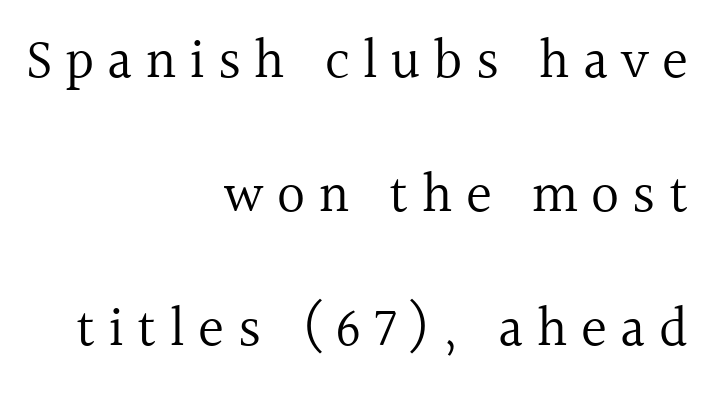
The image shows 55 px regular-weight serif type, upright; set right-aligned, loose line spacing (2.44x), unusually wide letter spacing (+0.24 em), not underlined; a medium x-height.
